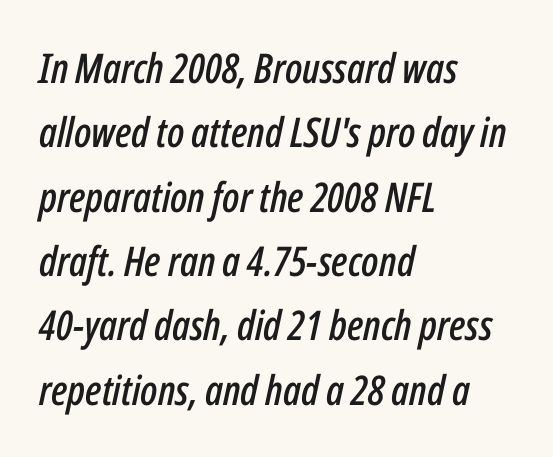
No word sits above an underline. The rows are spaced the way most documents space them. Is this a fixed-width face? No — the glyphs have proportional, varying widths. Characters are canted at an angle relative to the baseline's perpendicular. The paragraph shown leans on its left margin. Characters follow at the spacing the type designer built in.
